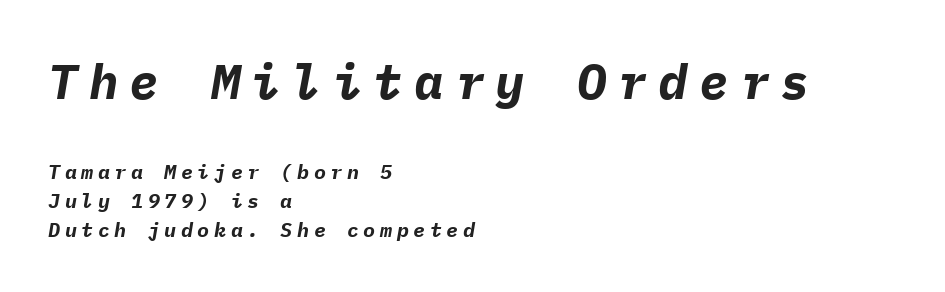
{"italic": "yes", "lean": "right", "slant_degrees": 9, "bold": "yes", "weight": "bold", "width": "normal", "stroke_contrast": "low", "x_height": "medium", "monospaced": "yes", "underline": "no", "align": "left", "line_spacing": "normal", "line_spacing_ratio": 1.45, "letter_spacing": "wide", "letter_spacing_em": 0.23, "larger_block": "first", "size_ratio": 2.45, "glyph_px": 49}
